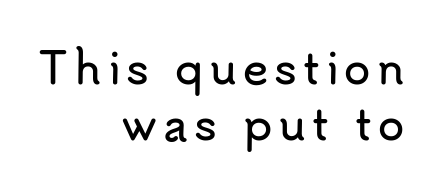
{"serif": "no", "italic": "no", "width": "normal", "stroke_contrast": "low", "x_height": "small", "monospaced": "no", "underline": "no", "align": "right", "line_spacing": "normal", "line_spacing_ratio": 1.3, "glyph_px": 43}
